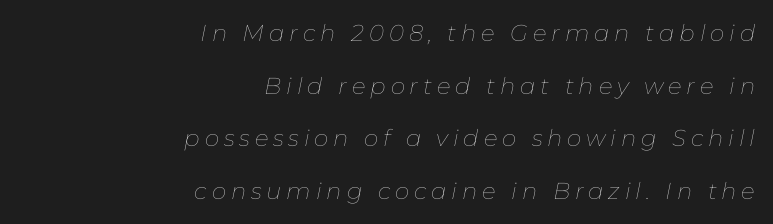
The image shows 23 px text type, italic (leaning right); set right-aligned, loose line spacing (2.29x), unusually wide letter spacing (+0.21 em), not underlined.
